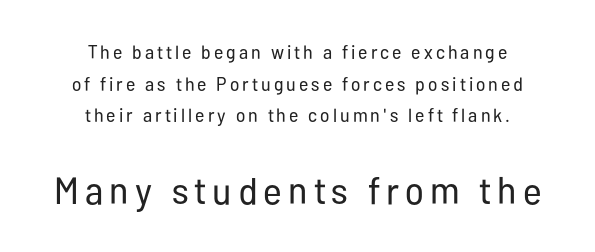
Q: Is the text bold? A: No.
Q: Is the text italic (slanted)? A: No, it is upright.
Q: Is the typeface a serif or a sans-serif typeface? A: Sans-serif.
Q: Is the text underlined? A: No.
Q: How is the paragraph aligned? A: Centered.
Q: Is the spacing between lines tight, normal or loose? A: Normal.
Q: Which block of text is set in a larger size, the first (top) or the second (bottom)? A: The second (bottom) one.
Q: Width (condensed, normal, or wide)? A: Condensed.
Q: Stroke contrast? A: Low.
Q: x-height? A: Medium.
Q: Monospaced? A: No.
